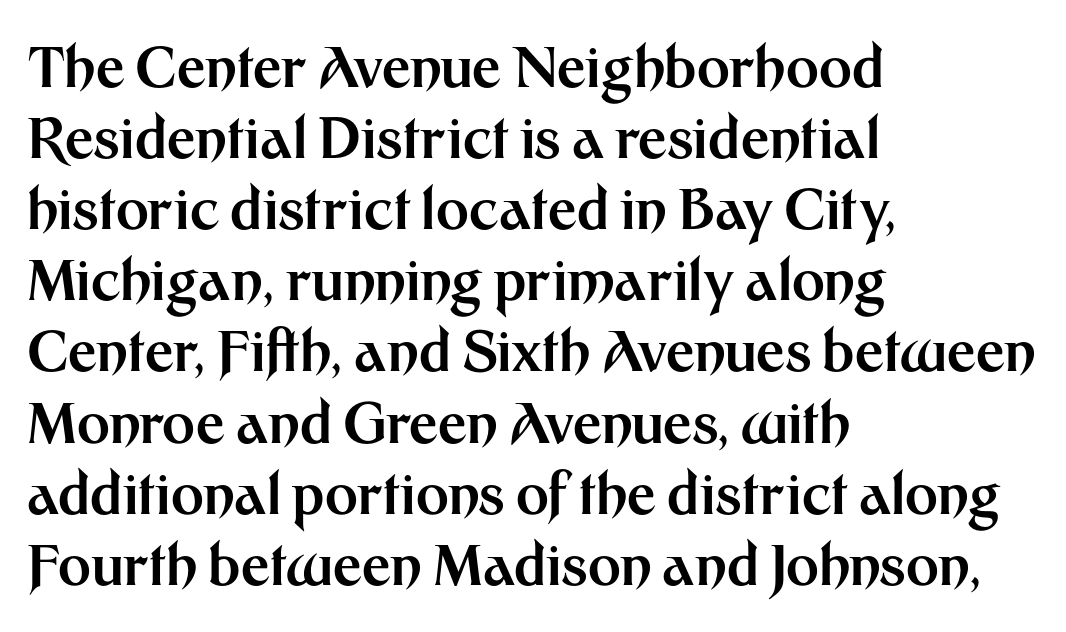
Q: Is the text bold? A: Yes.
Q: Is the text italic (slanted)? A: No, it is upright.
Q: Is the typeface a serif or a sans-serif typeface? A: Sans-serif.
Q: Is the text underlined? A: No.
Q: How is the paragraph aligned? A: Left-aligned.
Q: Is the spacing between letters normal or unusually wide? A: Normal.
Q: Is the spacing between lines tight, normal or loose? A: Normal.
Q: Width (condensed, normal, or wide)? A: Normal.
Q: Stroke contrast? A: Medium.
Q: x-height? A: Medium.
Q: Monospaced? A: No.
